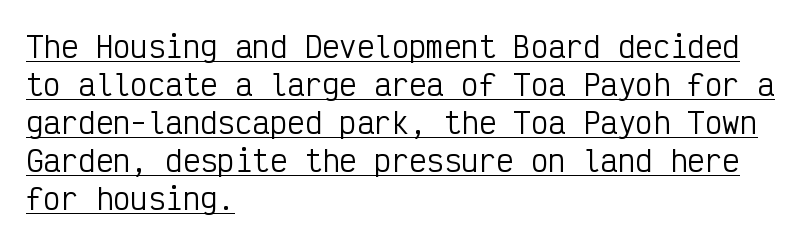
The image shows 29 px regular-weight, condensed sans-serif type, upright, monospaced; set left-aligned, normal line spacing (1.31x), normal letter spacing, underlined; low stroke contrast and a medium x-height.
